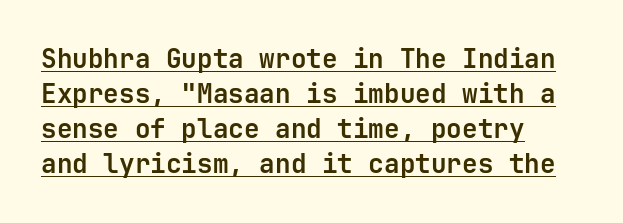
Students, observe: this is what conventionally led text looks like. This rendering leaves character spacing at its baseline value. Quick note: not italic, upright. If you drew a ruler down the left edge, every line would touch it.
